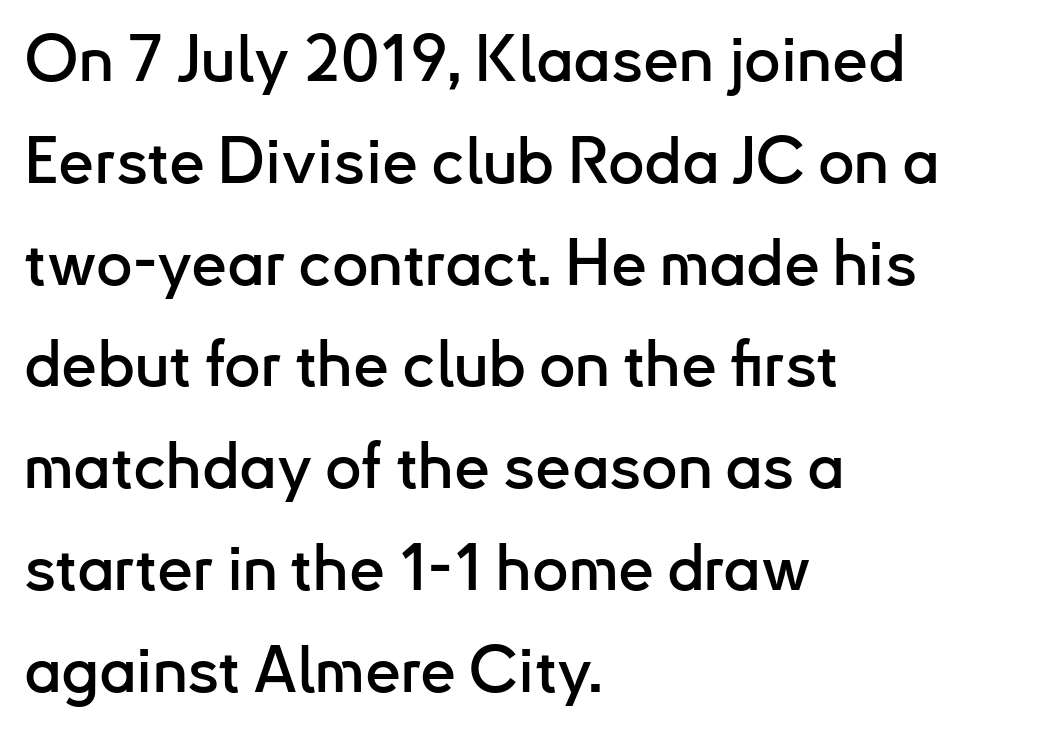
Q: Is the text italic (slanted)? A: No, it is upright.
Q: Is the typeface a serif or a sans-serif typeface? A: Sans-serif.
Q: Is the text underlined? A: No.
Q: How is the paragraph aligned? A: Left-aligned.
Q: Is the spacing between letters normal or unusually wide? A: Normal.
Q: Is the spacing between lines tight, normal or loose? A: Normal.
Q: Width (condensed, normal, or wide)? A: Normal.
Q: Stroke contrast? A: Low.
Q: x-height? A: Small.
Q: Monospaced? A: No.
